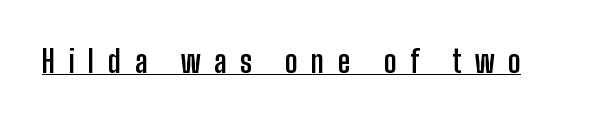
Q: Is the text bold? A: Yes.
Q: Is the text italic (slanted)? A: No, it is upright.
Q: Is the typeface a serif or a sans-serif typeface? A: Sans-serif.
Q: Is the text underlined? A: Yes.
Q: Is the spacing between letters normal or unusually wide? A: Unusually wide.
Q: Width (condensed, normal, or wide)? A: Condensed.
Q: Stroke contrast? A: Low.
Q: x-height? A: Medium.
Q: Monospaced? A: No.
